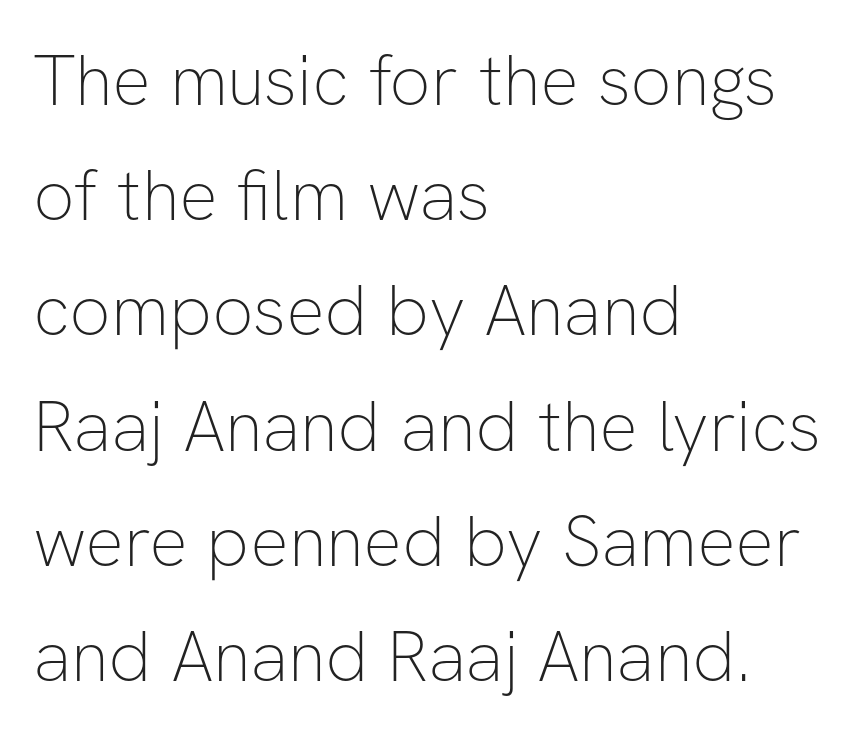
{"serif": "no", "italic": "no", "bold": "no", "weight": "thin", "width": "normal", "stroke_contrast": "low", "x_height": "medium", "monospaced": "no", "underline": "no", "align": "left", "line_spacing": "normal", "line_spacing_ratio": 1.6, "letter_spacing": "normal", "letter_spacing_em": 0.0, "glyph_px": 72}
